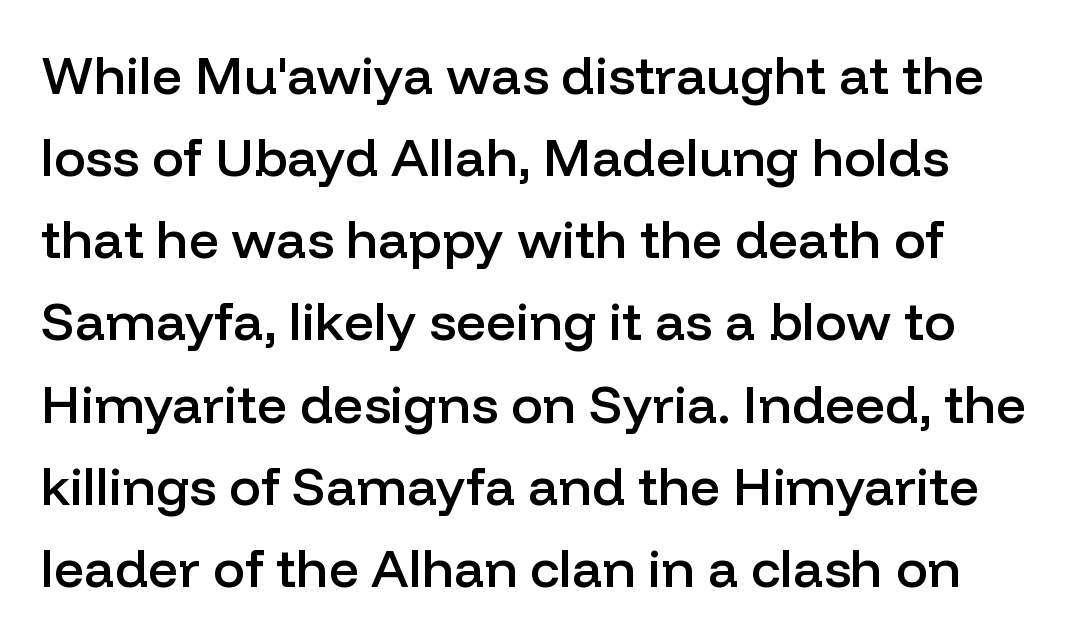
Regular leading. The lines in this sample share a left origin and differ only in where they stop. If you drew a line through each stem, it would be perfectly vertical. These lines keep a tight, regular rhythm from letter to letter. Serifs: no, the terminals of the letterforms are clean.
